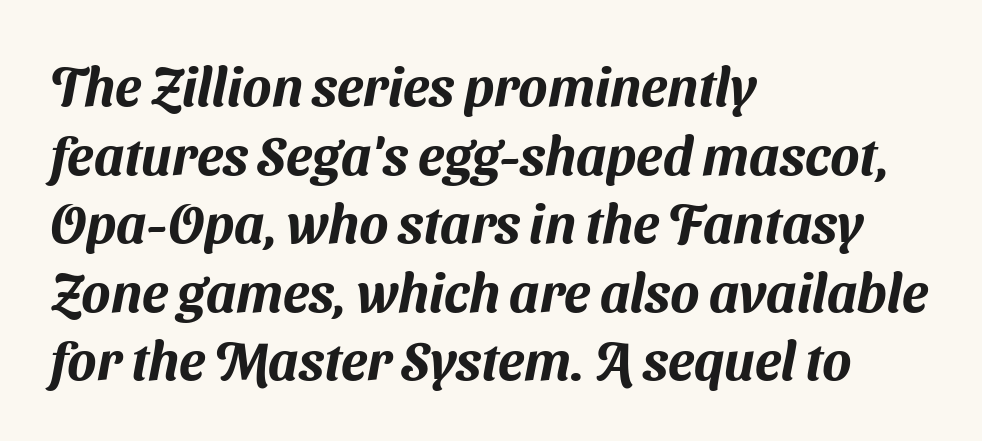
{"serif": "no", "width": "normal", "stroke_contrast": "medium", "x_height": "medium", "monospaced": "no", "underline": "no", "align": "left", "line_spacing": "normal", "line_spacing_ratio": 1.27, "letter_spacing": "normal", "letter_spacing_em": 0.0, "glyph_px": 54}
